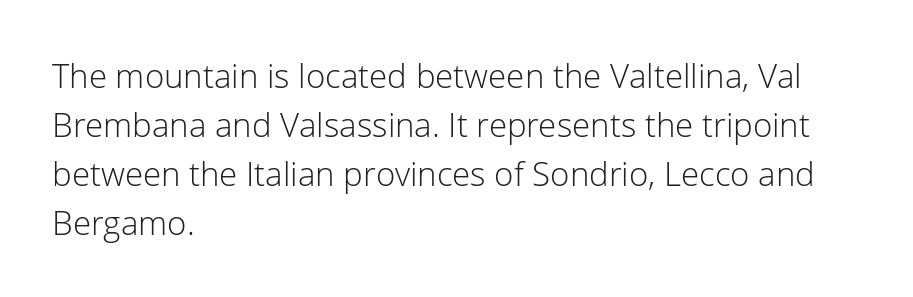
The image shows 33 px light sans-serif type, upright; set left-aligned, normal line spacing (1.48x), normal letter spacing, not underlined; low stroke contrast and a medium x-height.
